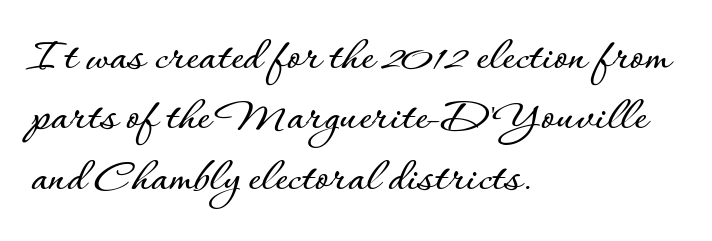
Q: Is the text italic (slanted)? A: Yes.
Q: Is the text underlined? A: No.
Q: How is the paragraph aligned? A: Left-aligned.
Q: Is the spacing between letters normal or unusually wide? A: Normal.
Q: Width (condensed, normal, or wide)? A: Normal.
Q: Stroke contrast? A: Low.
Q: x-height? A: Small.
Q: Monospaced? A: No.
